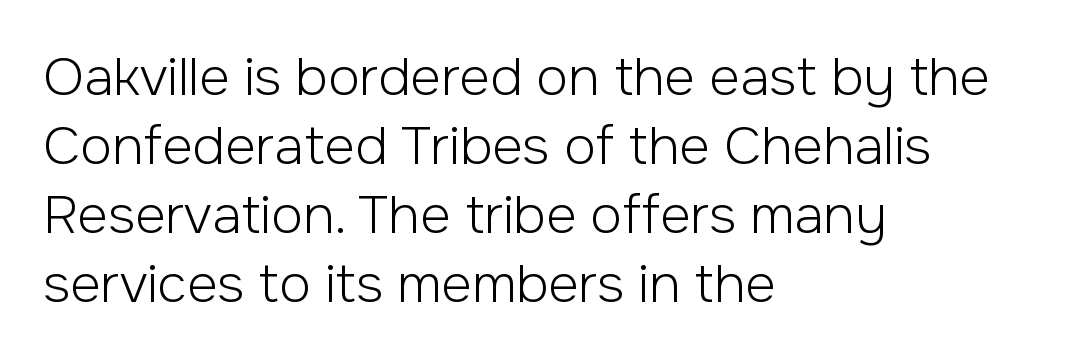
Q: Is the text bold? A: No.
Q: Is the text italic (slanted)? A: No, it is upright.
Q: Is the typeface a serif or a sans-serif typeface? A: Sans-serif.
Q: Is the text underlined? A: No.
Q: How is the paragraph aligned? A: Left-aligned.
Q: Is the spacing between letters normal or unusually wide? A: Normal.
Q: Is the spacing between lines tight, normal or loose? A: Normal.
Q: Width (condensed, normal, or wide)? A: Normal.
Q: Stroke contrast? A: Low.
Q: x-height? A: Medium.
Q: Monospaced? A: No.
